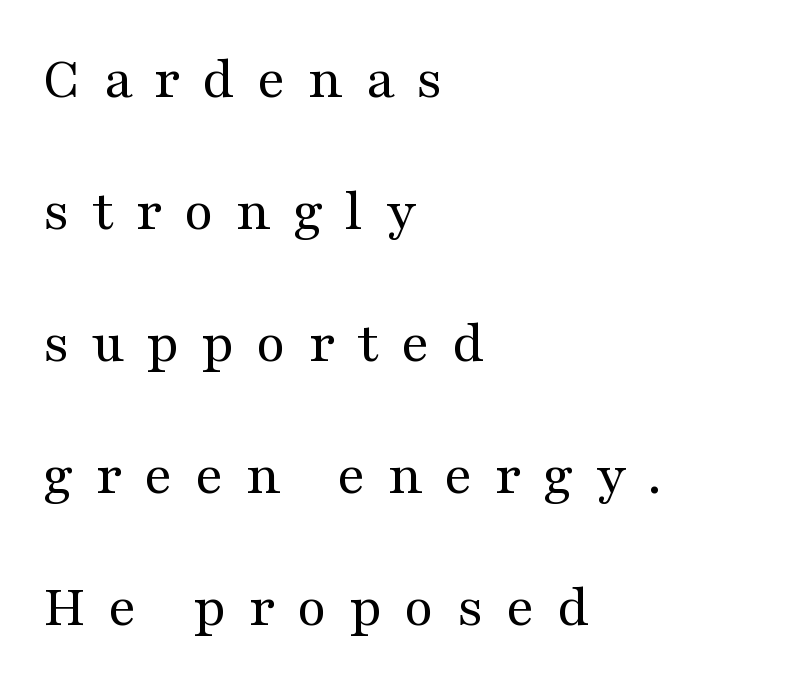
The image shows 60 px regular-weight, wide serif type, upright; set left-aligned, loose line spacing (2.2x), unusually wide letter spacing (+0.37 em), not underlined; medium stroke contrast and a medium x-height.
